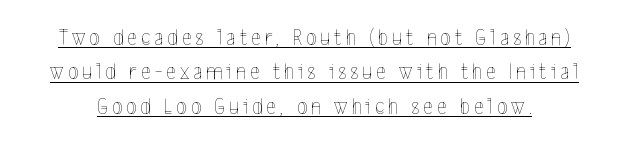
Q: Is the text bold? A: No.
Q: Is the text italic (slanted)? A: No, it is upright.
Q: Is the text underlined? A: Yes.
Q: Is the spacing between lines tight, normal or loose? A: Normal.
